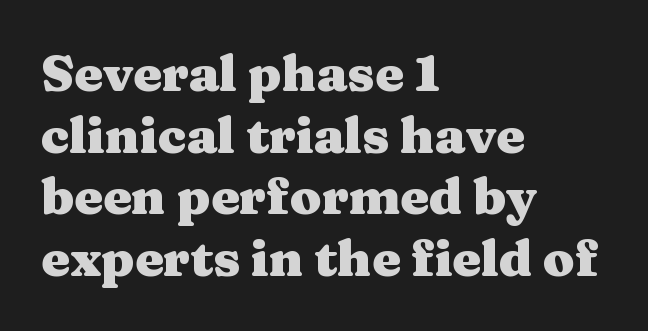
The image shows 51 px heavy, wide serif type, upright; set left-aligned, line spacing 1.21x, normal letter spacing, not underlined; medium stroke contrast and a medium x-height.
